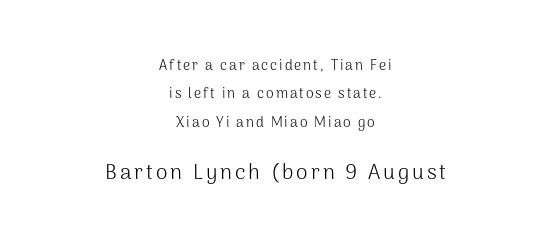
The image shows 21 px text type, upright; set centered, loose line spacing (2.02x), not underlined; the second (bottom) block is 1.5x larger.
